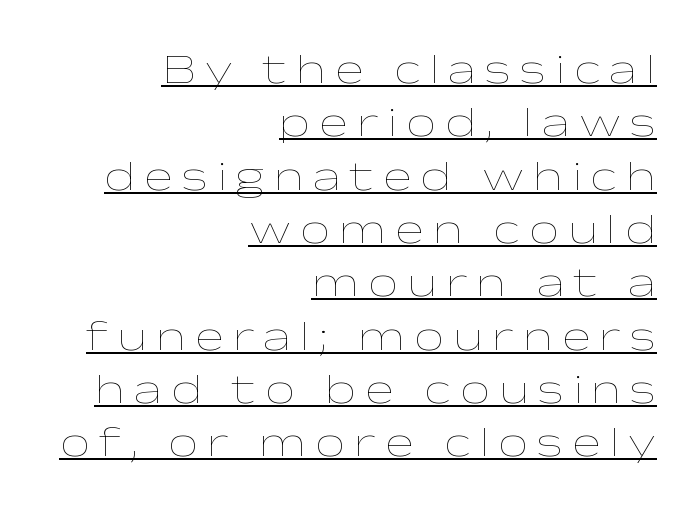
The image shows 43 px thin, wide type, upright; set right-aligned, line spacing 1.24x, unusually wide letter spacing (+0.21 em), underlined; low stroke contrast and a medium x-height.
